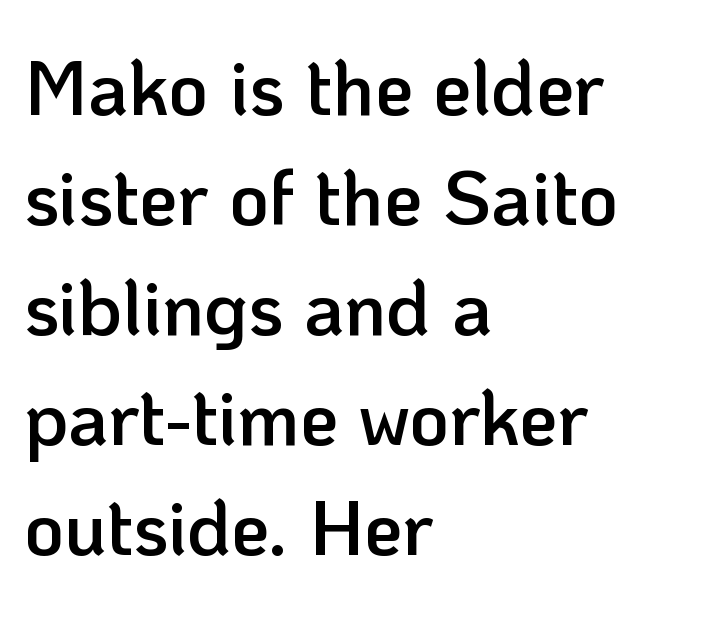
Q: Is the text bold? A: Semi-bold.
Q: Is the text italic (slanted)? A: No, it is upright.
Q: Is the typeface a serif or a sans-serif typeface? A: Sans-serif.
Q: Is the text underlined? A: No.
Q: How is the paragraph aligned? A: Left-aligned.
Q: Is the spacing between letters normal or unusually wide? A: Normal.
Q: Is the spacing between lines tight, normal or loose? A: Normal.
Q: Width (condensed, normal, or wide)? A: Normal.
Q: Stroke contrast? A: Low.
Q: x-height? A: Medium.
Q: Monospaced? A: No.
